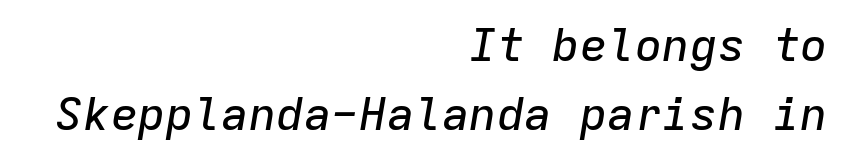
{"italic": "yes", "lean": "right", "slant_degrees": 9, "width": "normal", "stroke_contrast": "low", "x_height": "medium", "monospaced": "yes", "underline": "no", "align": "right", "line_spacing": "normal", "line_spacing_ratio": 1.5, "letter_spacing": "normal", "letter_spacing_em": 0.0, "glyph_px": 46}
